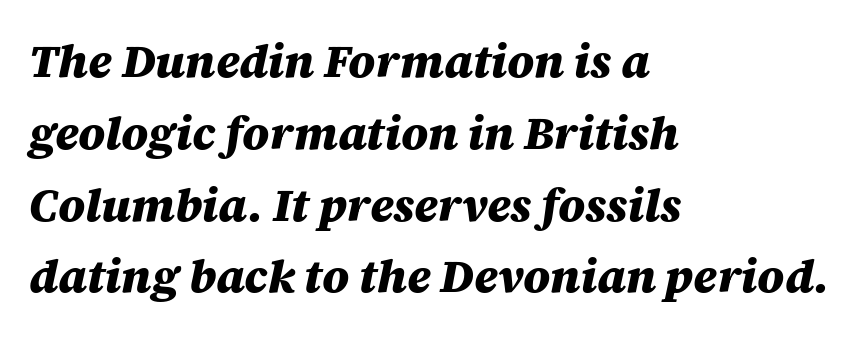
{"italic": "yes", "lean": "right", "slant_degrees": 12, "bold": "yes", "weight": "heavy", "width": "normal", "stroke_contrast": "medium", "x_height": "large", "monospaced": "no", "underline": "no", "align": "left", "line_spacing": "normal", "line_spacing_ratio": 1.56, "letter_spacing": "normal", "letter_spacing_em": 0.0, "glyph_px": 46}
